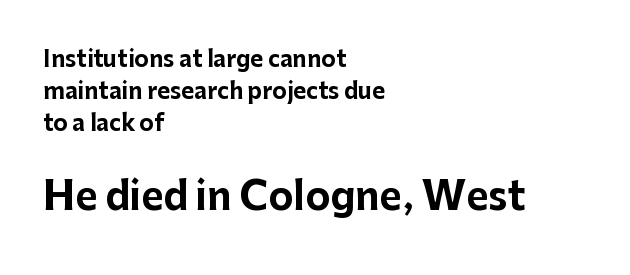
{"serif": "no", "italic": "no", "bold": "yes", "weight": "bold", "width": "normal", "stroke_contrast": "low", "x_height": "medium", "monospaced": "no", "underline": "no", "align": "left", "line_spacing": "normal", "line_spacing_ratio": 1.45, "letter_spacing": "normal", "letter_spacing_em": 0.0, "larger_block": "second", "size_ratio": 1.73, "glyph_px": 38}
